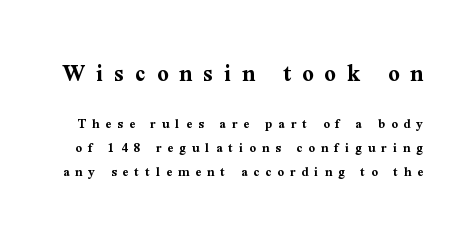
The space beneath each line is pristine and unruled. Ascenders rise straight up at ninety degrees. The letters are bold, with thick, heavy strokes. Observe the wide spacing: letters keep a clear distance from each other. The upper block of text is set noticeably larger than the block beneath it. Is there much room between lines? A standard amount, neither cramped nor airy.
